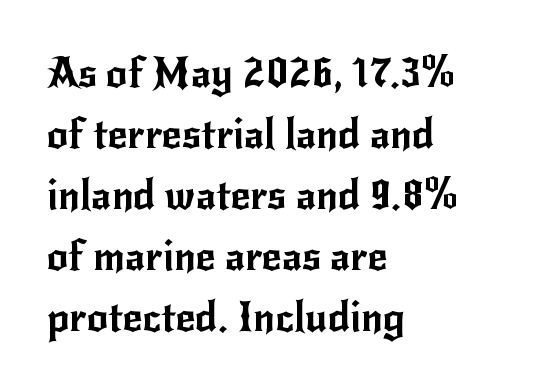
Q: Is the text italic (slanted)? A: No, it is upright.
Q: Is the typeface a serif or a sans-serif typeface? A: Sans-serif.
Q: Is the text underlined? A: No.
Q: How is the paragraph aligned? A: Left-aligned.
Q: Is the spacing between letters normal or unusually wide? A: Normal.
Q: Is the spacing between lines tight, normal or loose? A: Normal.
Q: Width (condensed, normal, or wide)? A: Normal.
Q: Stroke contrast? A: Low.
Q: x-height? A: Small.
Q: Monospaced? A: No.
